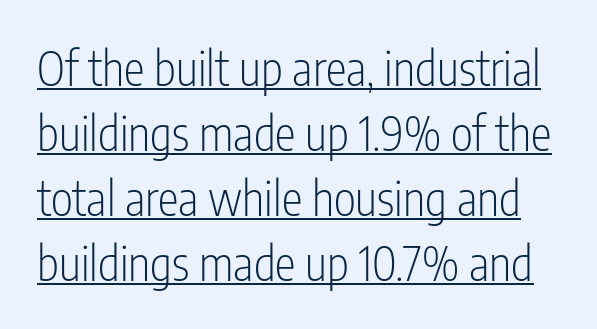
Q: Is the text bold? A: No.
Q: Is the text italic (slanted)? A: No, it is upright.
Q: Is the typeface a serif or a sans-serif typeface? A: Sans-serif.
Q: Is the text underlined? A: Yes.
Q: Is the spacing between letters normal or unusually wide? A: Normal.
Q: Is the spacing between lines tight, normal or loose? A: Normal.
Q: Width (condensed, normal, or wide)? A: Condensed.
Q: Stroke contrast? A: Low.
Q: x-height? A: Medium.
Q: Monospaced? A: No.
